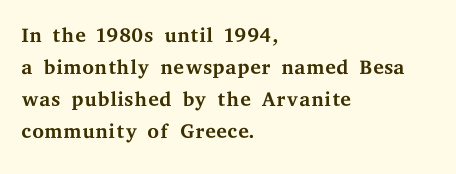
The passage shown has conventional tracking throughout. How would I describe the line gaps? Narrow and economical. Is this a sans? No — the strokes have serifs. Ink coverage per letter is moderate at most. Alignment: flush left.
